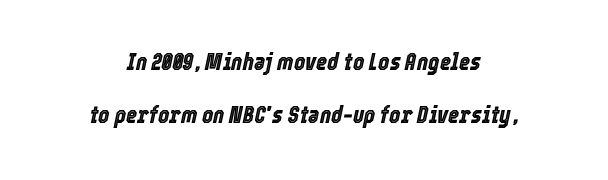
The image shows 24 px text type, italic (leaning right); set loose line spacing (2.19x), normal letter spacing, not underlined.
